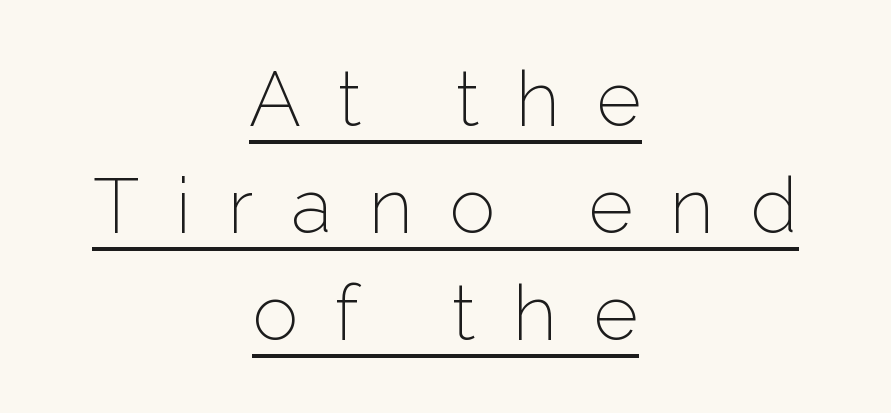
{"serif": "no", "italic": "no", "bold": "no", "weight": "light", "width": "normal", "stroke_contrast": "low", "x_height": "medium", "monospaced": "no", "underline": "yes", "align": "center", "line_spacing": "normal", "line_spacing_ratio": 1.39, "letter_spacing": "wide", "letter_spacing_em": 0.48, "glyph_px": 77}
